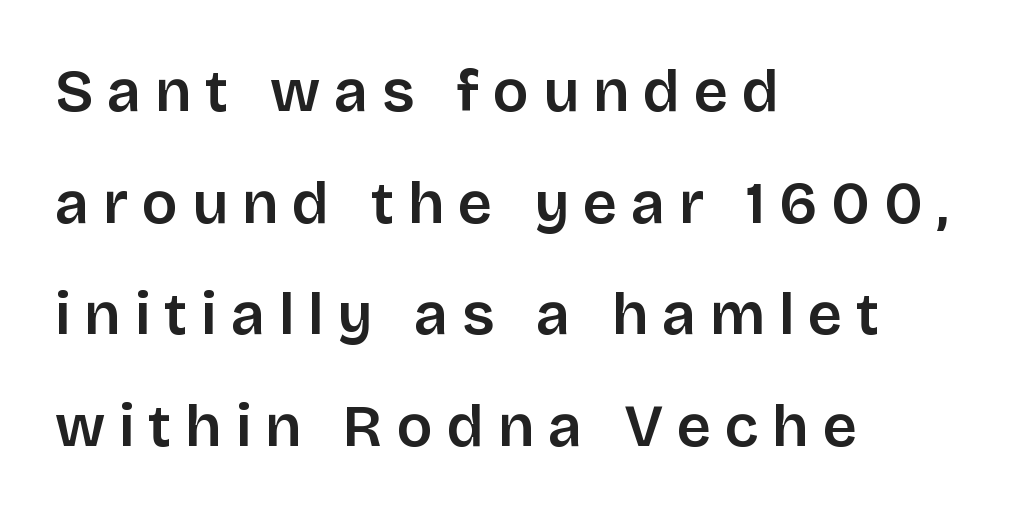
Q: Is the text italic (slanted)? A: No, it is upright.
Q: Is the typeface a serif or a sans-serif typeface? A: Sans-serif.
Q: Is the text underlined? A: No.
Q: How is the paragraph aligned? A: Left-aligned.
Q: Is the spacing between letters normal or unusually wide? A: Unusually wide.
Q: Width (condensed, normal, or wide)? A: Normal.
Q: Stroke contrast? A: Low.
Q: x-height? A: Large.
Q: Monospaced? A: No.
